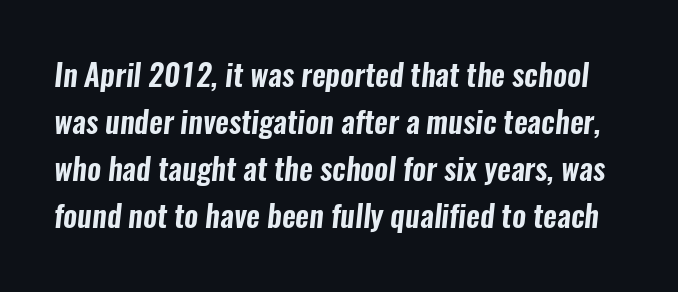
Q: Is the typeface a serif or a sans-serif typeface? A: Sans-serif.
Q: Is the text underlined? A: No.
Q: Is the spacing between letters normal or unusually wide? A: Normal.
Q: Is the spacing between lines tight, normal or loose? A: Normal.
Q: Width (condensed, normal, or wide)? A: Condensed.
Q: Stroke contrast? A: Low.
Q: x-height? A: Medium.
Q: Monospaced? A: No.
